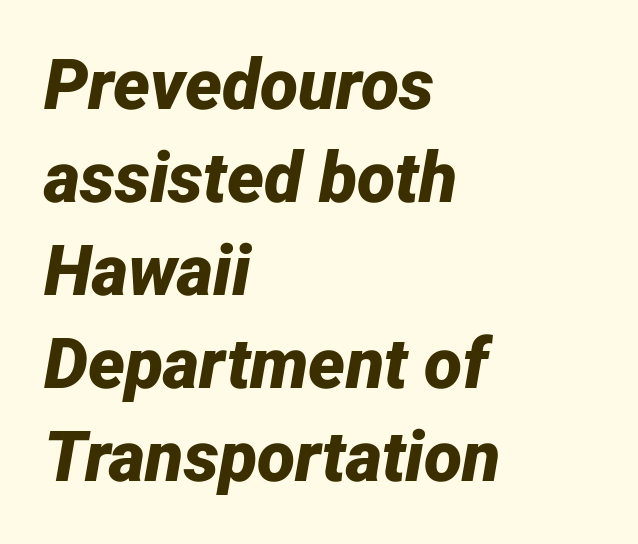
The lines sit at an ordinary, default distance from one another. The letters are slanted; this is an italic face. Is this a fixed-width face? No — the glyphs have proportional, varying widths. Honestly, there is no underline to notice here at all. Summary of weight: heavy, a full bold. The letters sit at their default tracking, neither squeezed nor spread.
